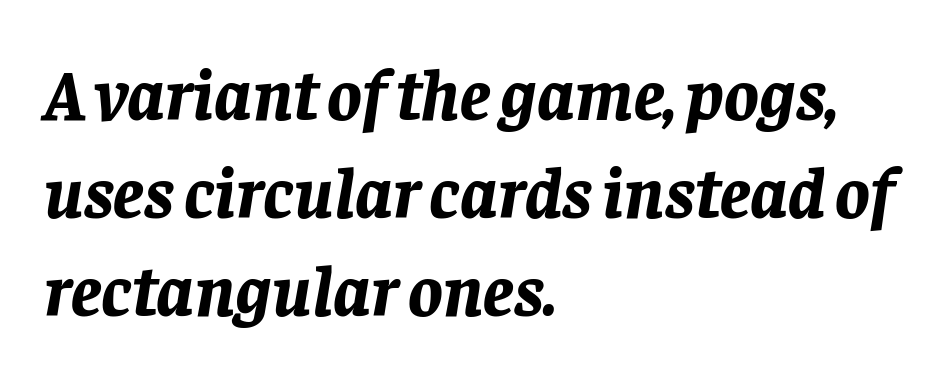
{"italic": "yes", "lean": "right", "slant_degrees": 8, "bold": "yes", "weight": "bold", "width": "normal", "stroke_contrast": "low", "x_height": "large", "monospaced": "no", "underline": "no", "align": "left", "line_spacing": "normal", "line_spacing_ratio": 1.36, "letter_spacing": "normal", "letter_spacing_em": 0.0, "glyph_px": 72}
